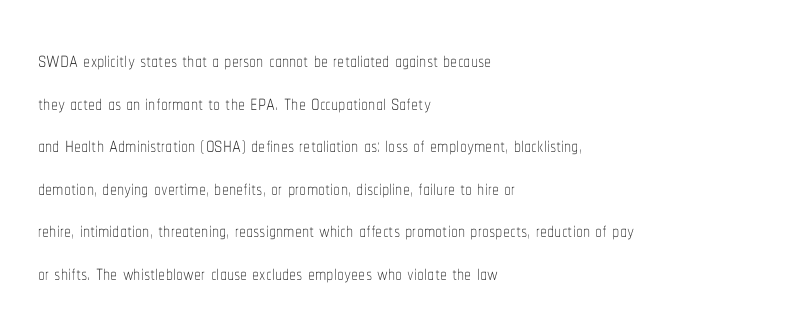
{"italic": "no", "bold": "no", "weight": "thin", "width": "condensed", "stroke_contrast": "low", "x_height": "medium", "monospaced": "no", "underline": "no", "align": "left", "line_spacing": "normal", "line_spacing_ratio": 1.52, "letter_spacing": "normal", "letter_spacing_em": 0.0, "glyph_px": 28}
